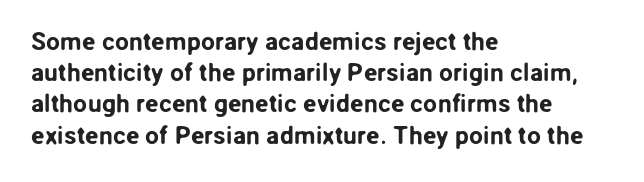
Q: Is the text italic (slanted)? A: No, it is upright.
Q: Is the text underlined? A: No.
Q: How is the paragraph aligned? A: Left-aligned.
Q: Is the spacing between letters normal or unusually wide? A: Normal.
Q: Is the spacing between lines tight, normal or loose? A: Normal.
